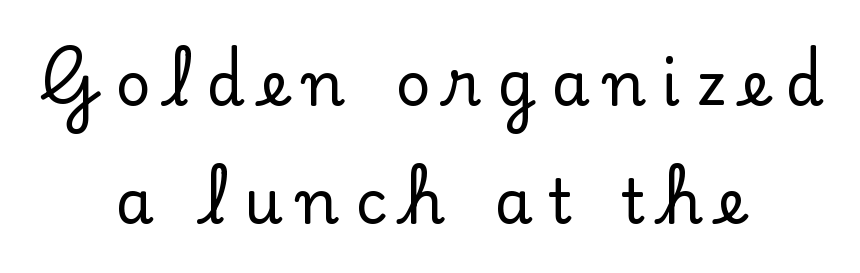
The space directly below the letters is spotless. Interline gaps are noticeably wide in this sample. Caption: multi-line text, centered on the measure. A roman cut, with each character standing at attention. A typesetter would call this proportional, since set widths differ per character. Letterform terminals end in serifs throughout the passage.
